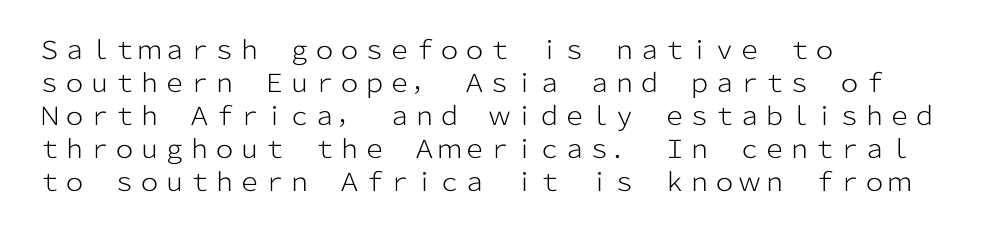
The image shows 25 px text type, upright; set left-aligned, normal line spacing (1.32x), normal letter spacing, not underlined.
